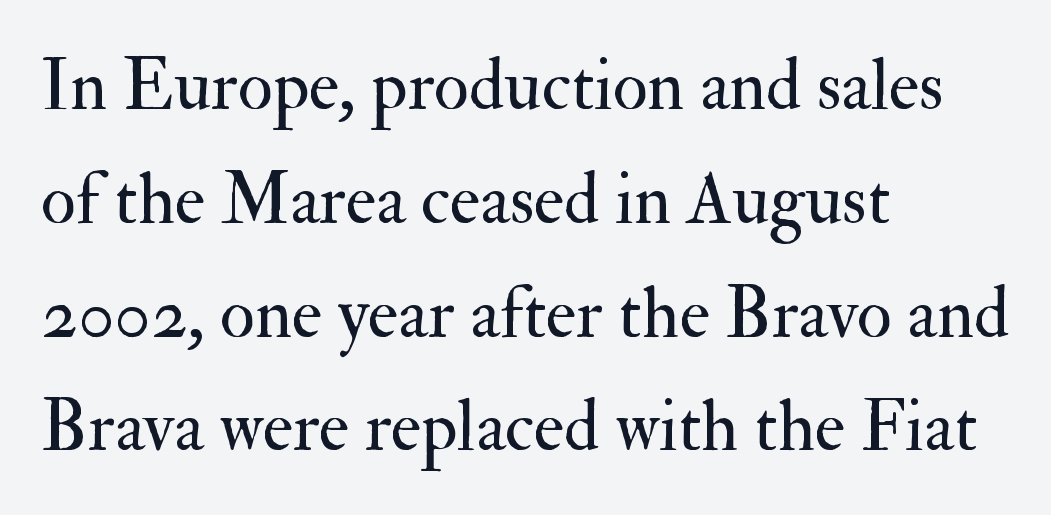
The image shows 72 px regular-weight serif type, upright; set left-aligned, normal line spacing (1.58x), normal letter spacing, not underlined; medium stroke contrast and a small x-height.
